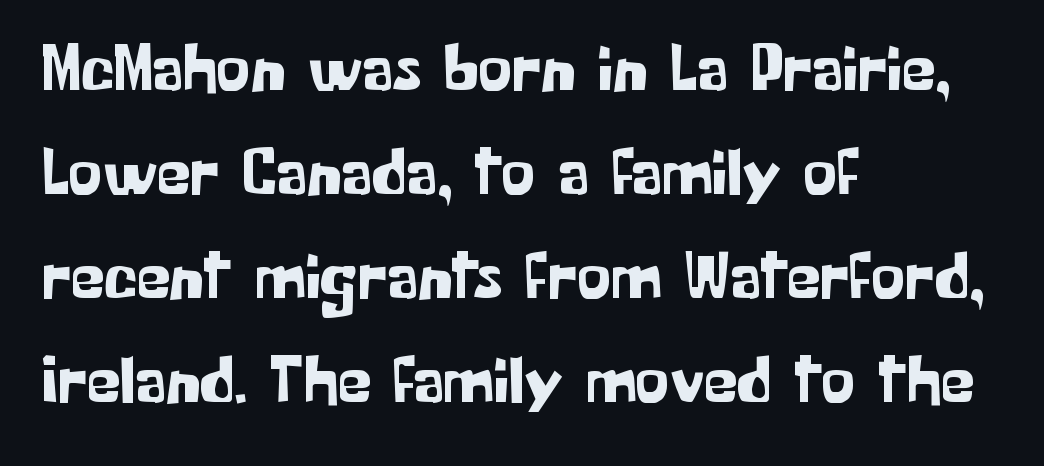
The image shows 68 px sans-serif type, upright; set left-aligned, normal line spacing (1.53x), normal letter spacing, not underlined; low stroke contrast and a medium x-height.
